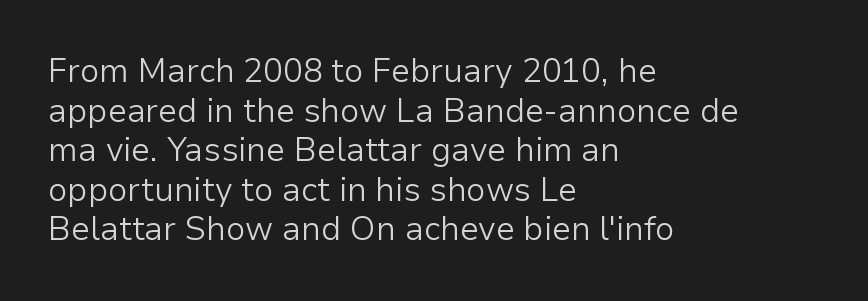
{"serif": "no", "italic": "no", "bold": "no", "weight": "light", "width": "normal", "stroke_contrast": "low", "x_height": "medium", "monospaced": "no", "underline": "no", "align": "left", "line_spacing_ratio": 1.2, "letter_spacing": "normal", "letter_spacing_em": 0.0, "glyph_px": 33}
